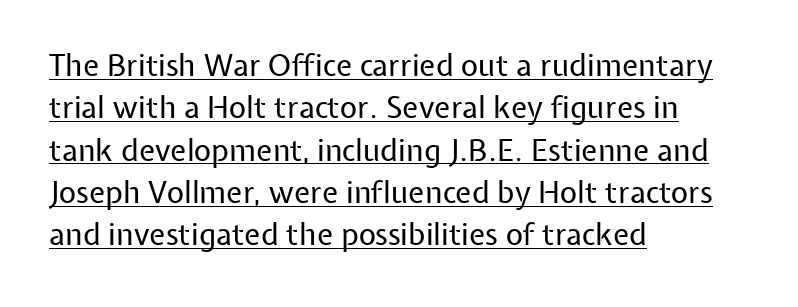
{"serif": "no", "italic": "no", "bold": "no", "weight": "regular", "width": "normal", "stroke_contrast": "low", "x_height": "medium", "monospaced": "no", "underline": "yes", "align": "left", "line_spacing": "normal", "line_spacing_ratio": 1.41, "letter_spacing": "normal", "letter_spacing_em": 0.0, "glyph_px": 30}
